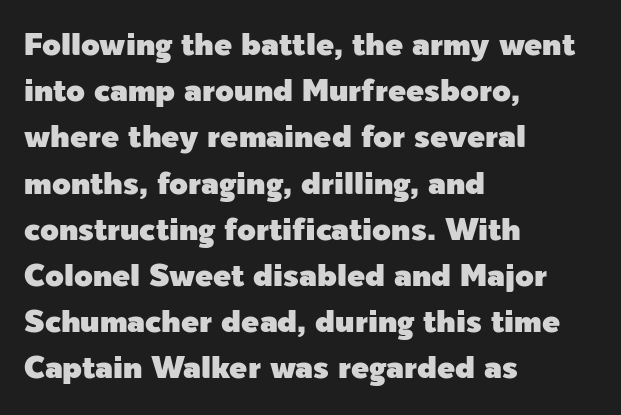
The image shows 30 px sans-serif type, upright; set left-aligned, normal line spacing (1.54x), normal letter spacing, not underlined; a medium x-height.
